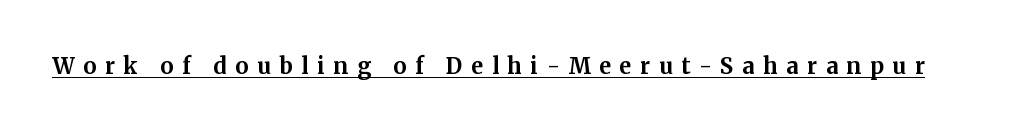
Q: Is the text bold? A: Yes.
Q: Is the text italic (slanted)? A: No, it is upright.
Q: Is the text underlined? A: Yes.
Q: Is the spacing between letters normal or unusually wide? A: Unusually wide.
